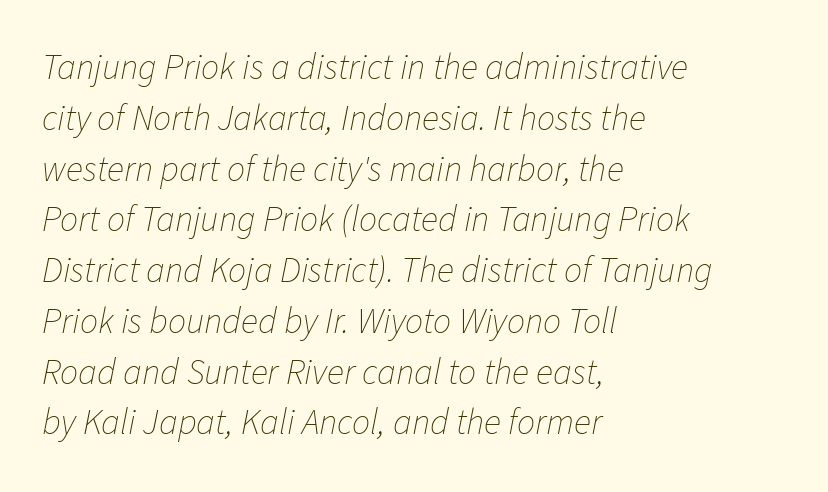
Q: Is the text bold? A: No.
Q: Is the text italic (slanted)? A: Yes, it leans right by about 11 degrees.
Q: Is the text underlined? A: No.
Q: How is the paragraph aligned? A: Left-aligned.
Q: Is the spacing between letters normal or unusually wide? A: Normal.
Q: Is the spacing between lines tight, normal or loose? A: Normal.
Q: Width (condensed, normal, or wide)? A: Normal.
Q: Stroke contrast? A: Low.
Q: x-height? A: Medium.
Q: Monospaced? A: No.
